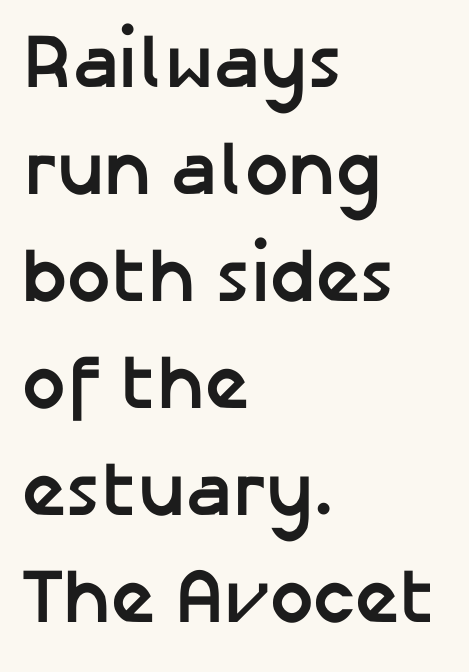
These lines sit exactly where default settings would place them. Upright lettering throughout. The face used here is a sans, in the tradition of grotesques and geometrics. The horizontal fit of the characters is conventional and even.
